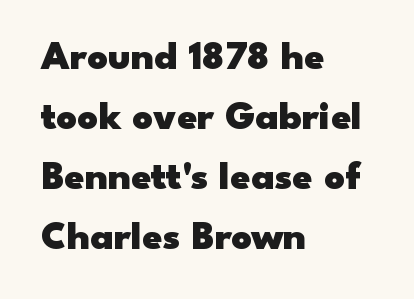
{"serif": "no", "italic": "no", "bold": "yes", "weight": "heavy", "width": "wide", "stroke_contrast": "low", "x_height": "small", "monospaced": "no", "underline": "no", "align": "left", "line_spacing": "normal", "line_spacing_ratio": 1.5, "letter_spacing": "normal", "letter_spacing_em": 0.0, "glyph_px": 40}
